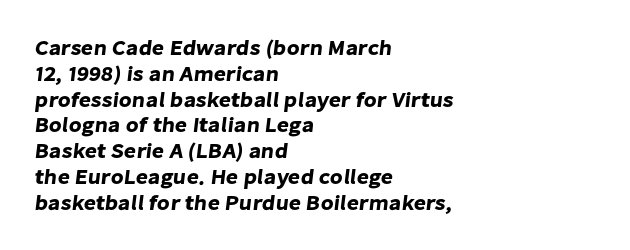
The image shows 21 px text type; set left-aligned, line spacing 1.23x, normal letter spacing, not underlined.
